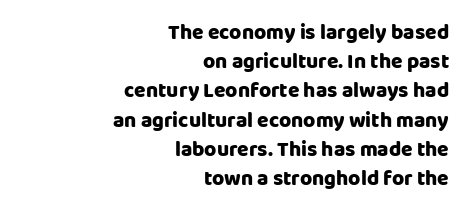
{"italic": "no", "bold": "yes", "underline": "no", "align": "right", "line_spacing": "normal", "line_spacing_ratio": 1.39, "letter_spacing": "normal", "letter_spacing_em": 0.0, "glyph_px": 21}
